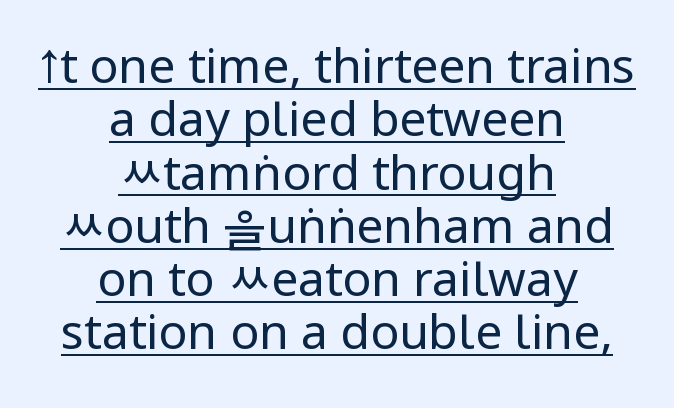
Font category for this specimen: sans-serif. Each stroke keeps to a modest, everyday thickness or less. Is the block centered? Yes — each line is placed symmetrically about the middle. Designer's note — italics off, roman on.
